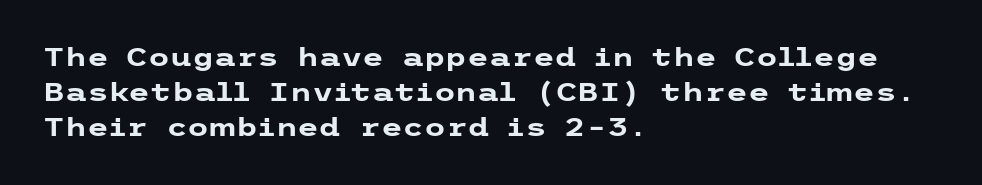
Nope, not italic — everything's standing straight. Regular leading. Teacher's note: observe the even left margin — that is flush-left alignment. The space beneath each line is pristine and unruled. Glyph-to-glyph distance matches everyday printed text.
